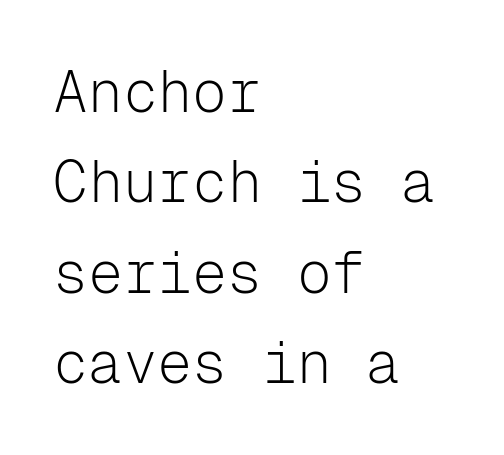
{"serif": "no", "italic": "no", "bold": "no", "weight": "light", "width": "normal", "stroke_contrast": "low", "x_height": "medium", "monospaced": "yes", "underline": "no", "align": "left", "line_spacing": "normal", "line_spacing_ratio": 1.56, "letter_spacing": "normal", "letter_spacing_em": 0.0, "glyph_px": 58}
